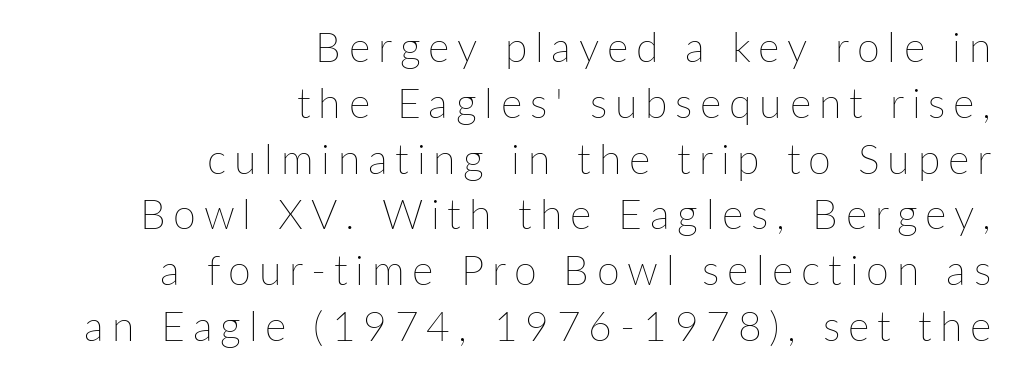
The image shows 41 px thin type, upright; set right-aligned, normal line spacing (1.36x), not underlined; low stroke contrast and a medium x-height.
